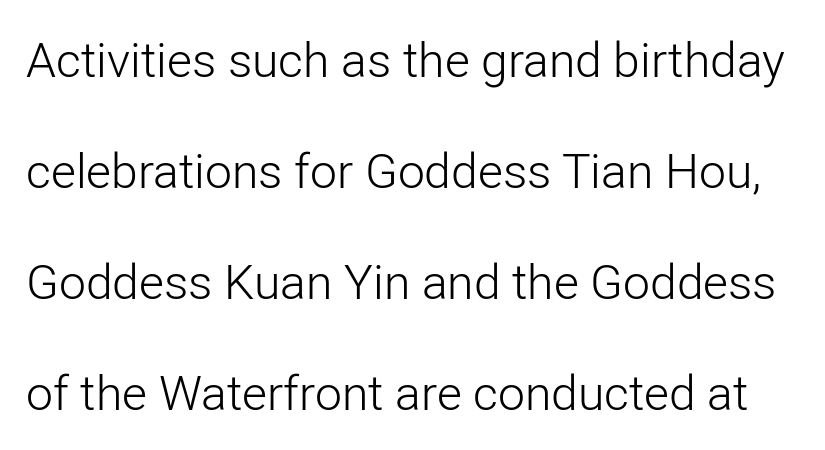
This sample has the flowing, uneven cadence of proportional lettering. Each word holds together tightly as a unit, with standard inter-letter gaps. Descenders are the only things crossing below the line. Heft: none added — not bold.
